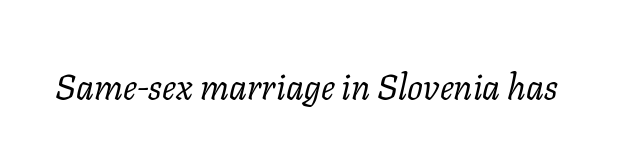
{"serif": "yes", "italic": "yes", "lean": "right", "slant_degrees": 11, "bold": "no", "weight": "regular", "width": "normal", "stroke_contrast": "low", "x_height": "medium", "monospaced": "no", "underline": "no", "letter_spacing": "normal", "letter_spacing_em": 0.0, "glyph_px": 35}
